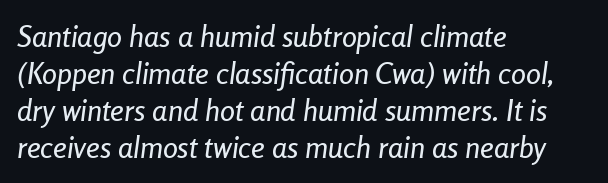
The image shows 30 px condensed type, italic (leaning right); set left-aligned, line spacing 1.23x, normal letter spacing, not underlined; low stroke contrast and a medium x-height.
